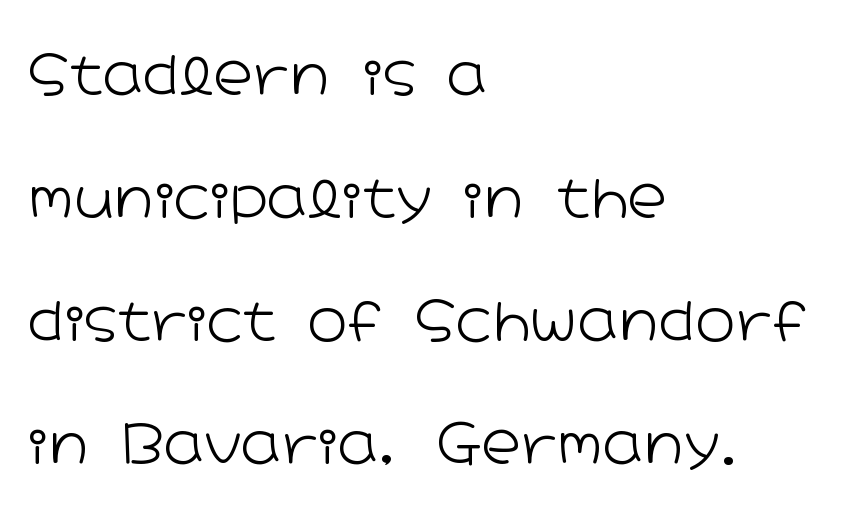
The image shows 54 px light, wide sans-serif type, upright; set left-aligned, loose line spacing (2.28x), normal letter spacing, not underlined; low stroke contrast and a medium x-height.
